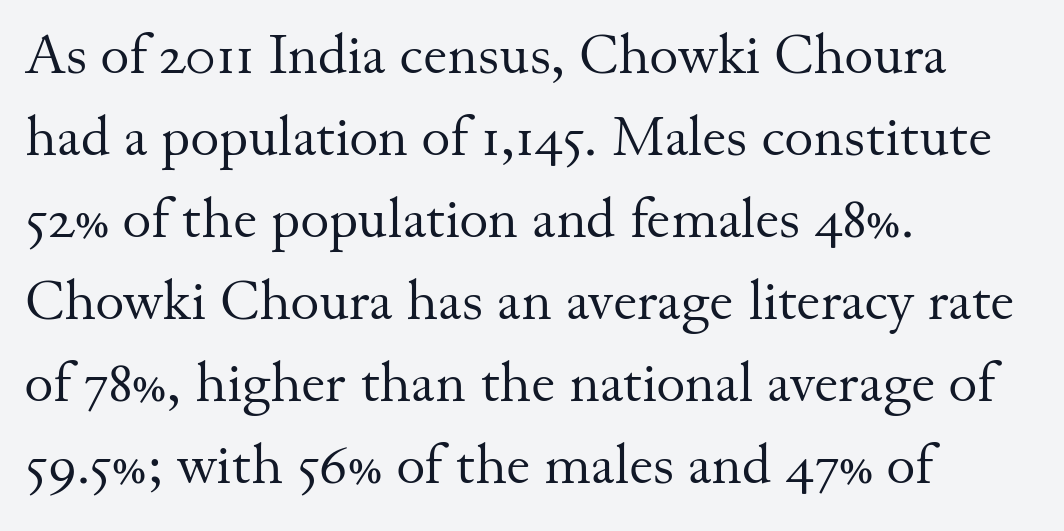
The image shows 55 px regular-weight serif type, upright; set left-aligned, normal line spacing (1.49x), normal letter spacing, not underlined; medium stroke contrast and a small x-height.
